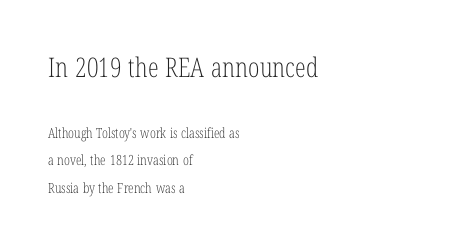
The image shows 27 px text type, upright; set left-aligned, loose line spacing (1.97x), normal letter spacing, not underlined; the first (top) block is 1.93x larger.
